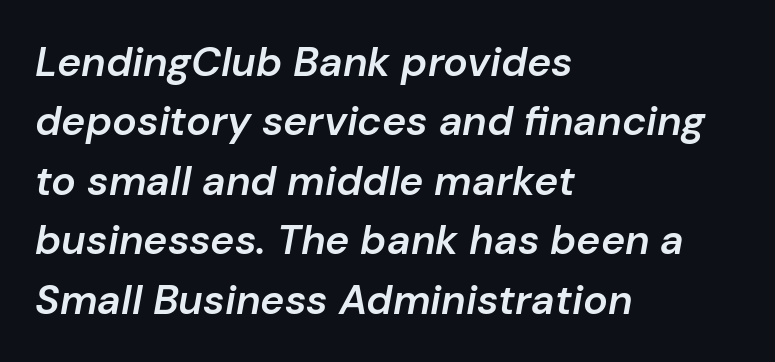
This sample keeps an unexceptional amount of space between lines. As a designer I'd log this as weight 600, semibold. The rendering applies a slant to the glyphs. This sample has the flowing, uneven cadence of proportional lettering.
